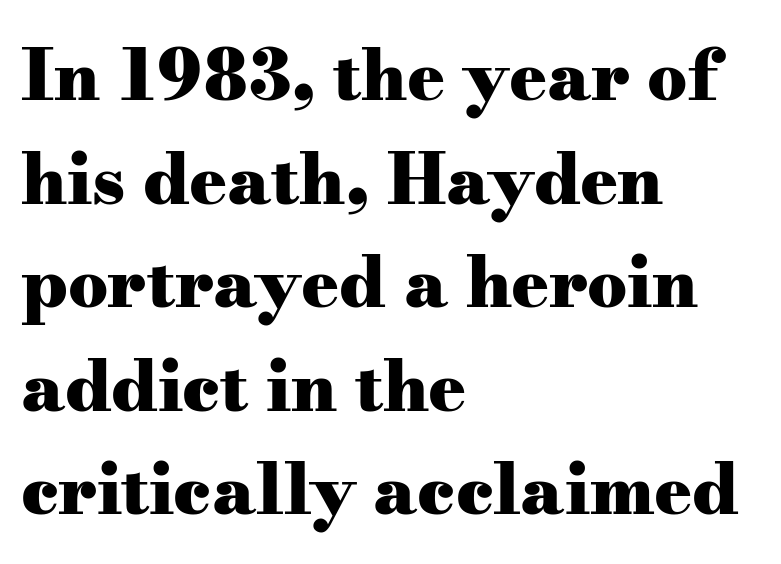
The space directly below the letters is spotless. Serifs: yes, visible at the terminals of the letterforms. Looks like regular typesetting: each glyph gets only the width it needs. Typesetter's note: full bold, strokes at maximum text heaviness.
